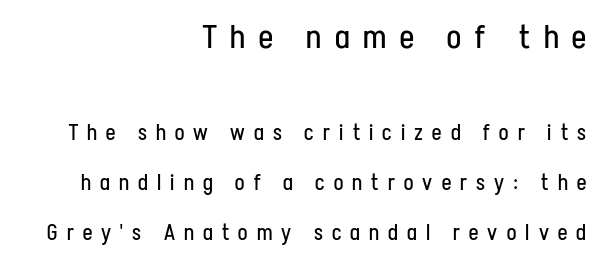
{"serif": "no", "italic": "no", "bold": "no", "weight": "regular", "width": "condensed", "stroke_contrast": "low", "x_height": "medium", "monospaced": "no", "underline": "no", "align": "right", "line_spacing": "loose", "line_spacing_ratio": 2.28, "letter_spacing": "wide", "letter_spacing_em": 0.42, "larger_block": "first", "size_ratio": 1.5, "glyph_px": 33}
